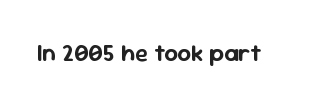
Q: Is the text italic (slanted)? A: No, it is upright.
Q: Is the text underlined? A: No.
Q: Is the spacing between letters normal or unusually wide? A: Normal.
